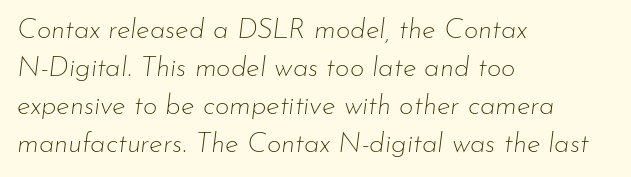
The image shows 28 px thin type, italic (leaning right); set left-aligned, normal line spacing (1.36x), normal letter spacing, not underlined; low stroke contrast and a small x-height.
